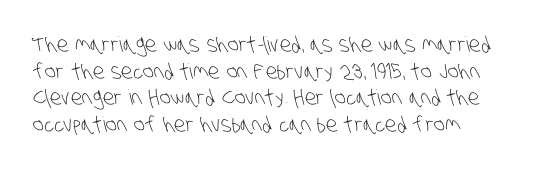
Q: Is the text bold? A: No.
Q: Is the text underlined? A: No.
Q: Is the spacing between letters normal or unusually wide? A: Normal.
Q: Is the spacing between lines tight, normal or loose? A: Normal.
